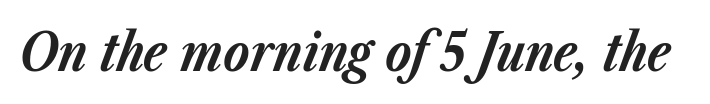
The whole block is typeset with a tilt. Words float on clear page, feet unadorned. The letters advance in unequal steps, a hallmark of proportional type. The rendering keeps characters at their native spacing. Is the type bold? Yes — the strokes are clearly thick and heavy.
